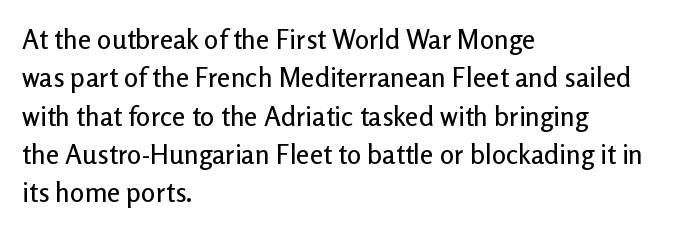
Compared with typical paragraphs, the rows here are spaced about the same. Posture: straight, roman, zero tilt. Inter-character spacing is left at the font's built-in metrics. The space beneath each line is pristine and unruled. The compositor pushed each line to the left boundary.
